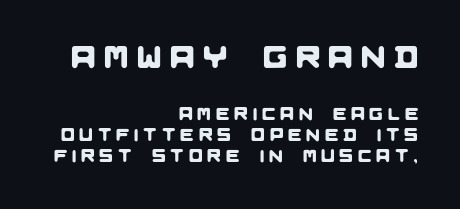
Q: Is the typeface a serif or a sans-serif typeface? A: Sans-serif.
Q: Is the text underlined? A: No.
Q: How is the paragraph aligned? A: Right-aligned.
Q: Is the spacing between letters normal or unusually wide? A: Unusually wide.
Q: Which block of text is set in a larger size, the first (top) or the second (bottom)? A: The first (top) one.
Q: Width (condensed, normal, or wide)? A: Normal.
Q: Stroke contrast? A: Low.
Q: x-height? A: Large.
Q: Monospaced? A: No.
